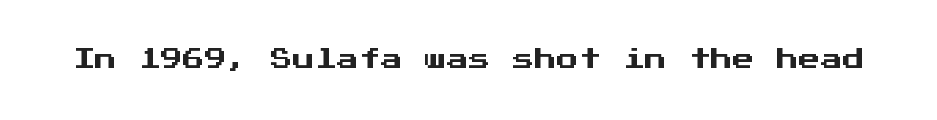
{"italic": "no", "underline": "no", "letter_spacing": "normal", "letter_spacing_em": 0.0, "glyph_px": 22}
